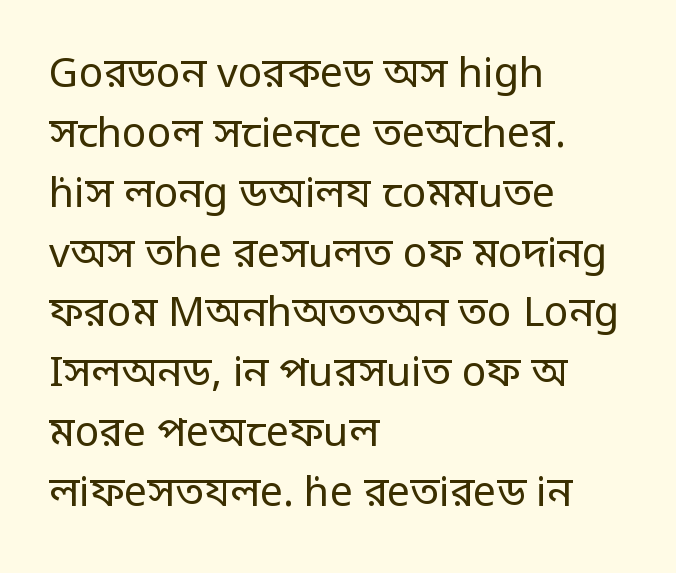
{"serif": "no", "italic": "no", "bold": "no", "weight": "regular", "width": "condensed", "stroke_contrast": "low", "monospaced": "no", "underline": "no", "align": "left", "line_spacing": "normal", "line_spacing_ratio": 1.46, "letter_spacing": "normal", "letter_spacing_em": 0.0, "glyph_px": 41}
